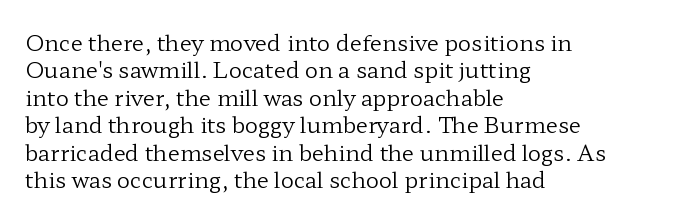
{"italic": "no", "bold": "no", "underline": "no", "align": "left", "line_spacing": "normal", "line_spacing_ratio": 1.25, "letter_spacing": "normal", "letter_spacing_em": 0.0, "glyph_px": 22}
